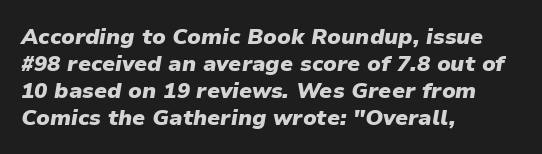
{"italic": "yes", "lean": "right", "slant_degrees": 9, "bold": "yes", "underline": "no", "align": "left", "line_spacing_ratio": 1.22, "letter_spacing": "normal", "letter_spacing_em": 0.0, "glyph_px": 22}
